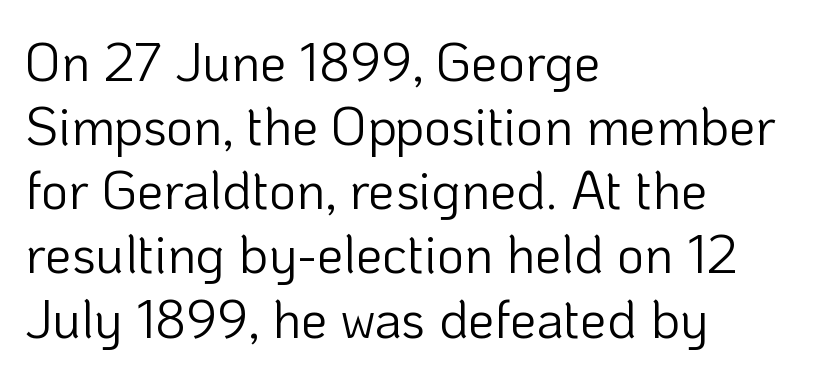
Q: Is the text bold? A: No.
Q: Is the text italic (slanted)? A: No, it is upright.
Q: Is the typeface a serif or a sans-serif typeface? A: Sans-serif.
Q: Is the text underlined? A: No.
Q: How is the paragraph aligned? A: Left-aligned.
Q: Is the spacing between letters normal or unusually wide? A: Normal.
Q: Width (condensed, normal, or wide)? A: Normal.
Q: Stroke contrast? A: Low.
Q: x-height? A: Medium.
Q: Monospaced? A: No.
